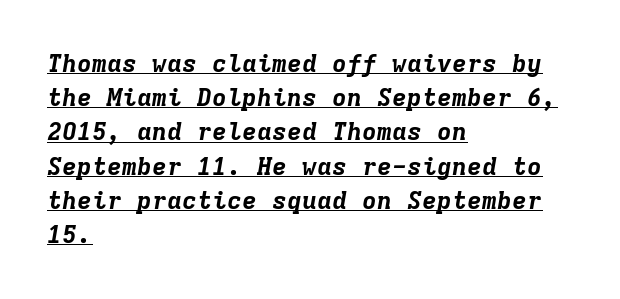
{"italic": "yes", "lean": "right", "slant_degrees": 9, "bold": "yes", "underline": "yes", "align": "left", "line_spacing": "normal", "line_spacing_ratio": 1.37, "letter_spacing": "normal", "letter_spacing_em": 0.0, "glyph_px": 25}
